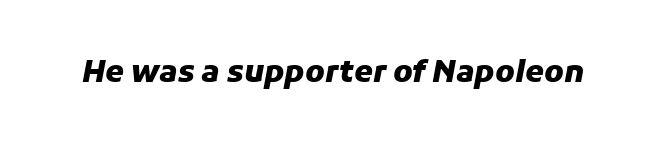
{"italic": "yes", "lean": "right", "slant_degrees": 11, "bold": "yes", "weight": "heavy", "width": "normal", "stroke_contrast": "low", "x_height": "medium", "monospaced": "no", "underline": "no", "letter_spacing": "normal", "letter_spacing_em": 0.0, "glyph_px": 30}
